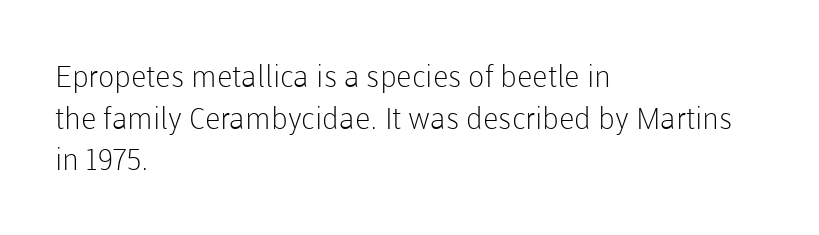
{"serif": "no", "italic": "no", "bold": "no", "weight": "light", "width": "normal", "stroke_contrast": "low", "x_height": "medium", "monospaced": "no", "underline": "no", "align": "left", "line_spacing": "normal", "line_spacing_ratio": 1.39, "letter_spacing": "normal", "letter_spacing_em": 0.0, "glyph_px": 30}
